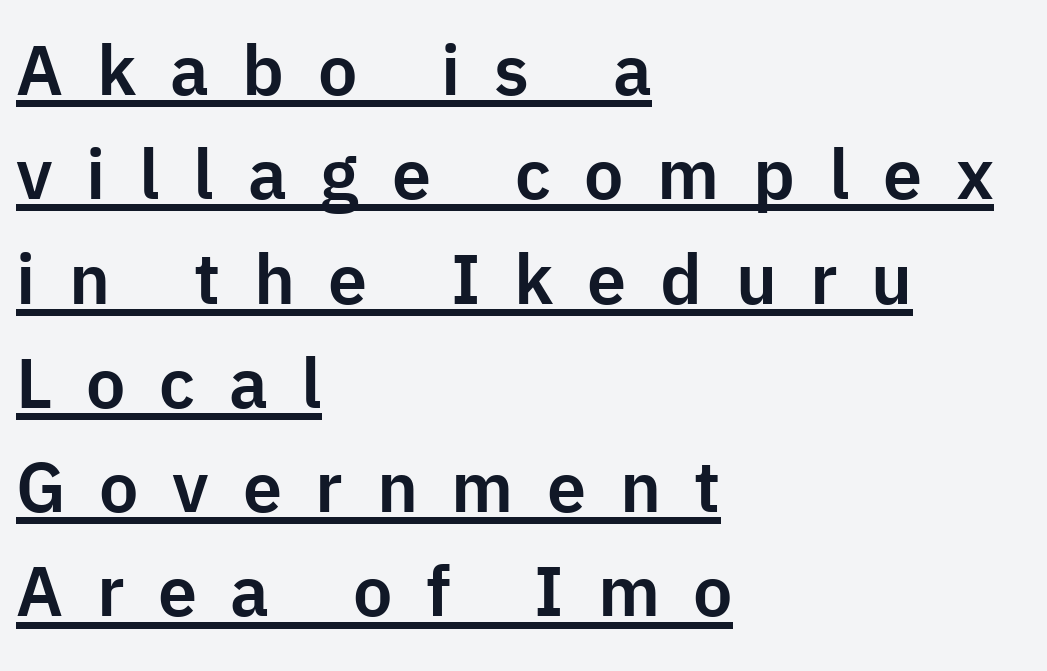
Spacing verdict: proportional, widths tailored to each character. How would I describe the line gaps? Plain and ordinary. Check where the strokes stop: nothing finishes them off — pure sans. The lines in this sample share a left origin and differ only in where they stop.
